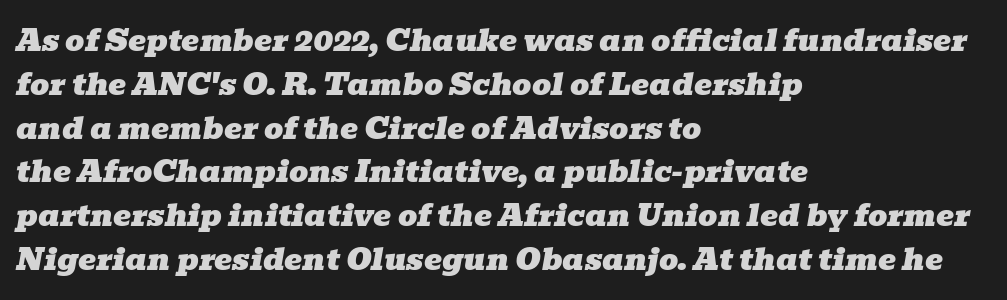
Spacing between characters is what you'd get straight out of the box. Observe the lean: these are italic letterforms. Teacher's note: observe the even left margin — that is flush-left alignment. Think of a printed novel: that variable character pitch is what you see here.
